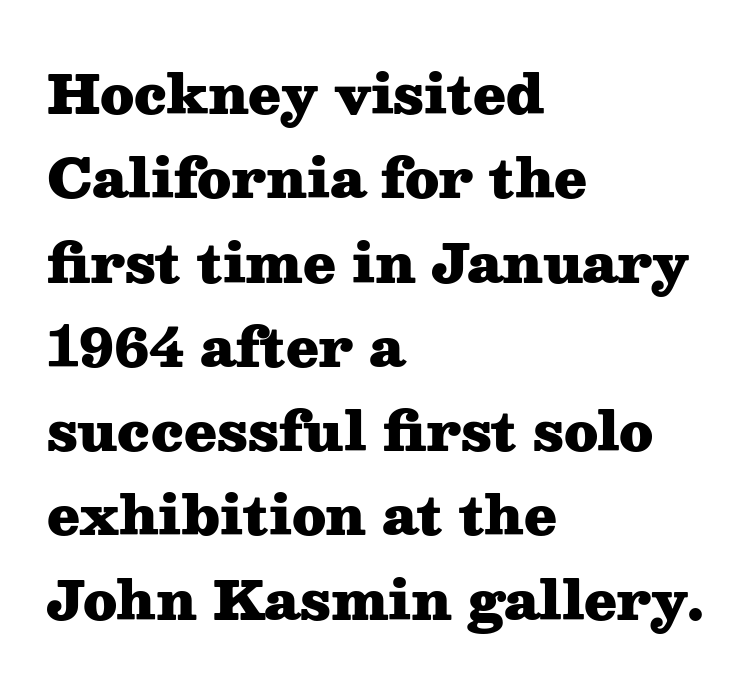
The image shows 53 px heavy, wide serif type, upright; set left-aligned, normal line spacing (1.59x), normal letter spacing, not underlined; medium stroke contrast and a medium x-height.
